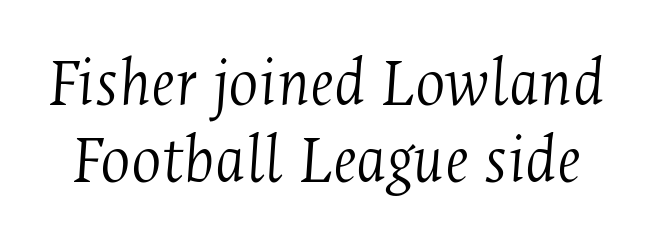
Q: Is the text bold? A: No.
Q: Is the text italic (slanted)? A: Yes, it leans right by about 4 degrees.
Q: Is the typeface a serif or a sans-serif typeface? A: Serif.
Q: Is the text underlined? A: No.
Q: Is the spacing between letters normal or unusually wide? A: Normal.
Q: Is the spacing between lines tight, normal or loose? A: Tight.
Q: Width (condensed, normal, or wide)? A: Condensed.
Q: Stroke contrast? A: Medium.
Q: x-height? A: Medium.
Q: Monospaced? A: No.
